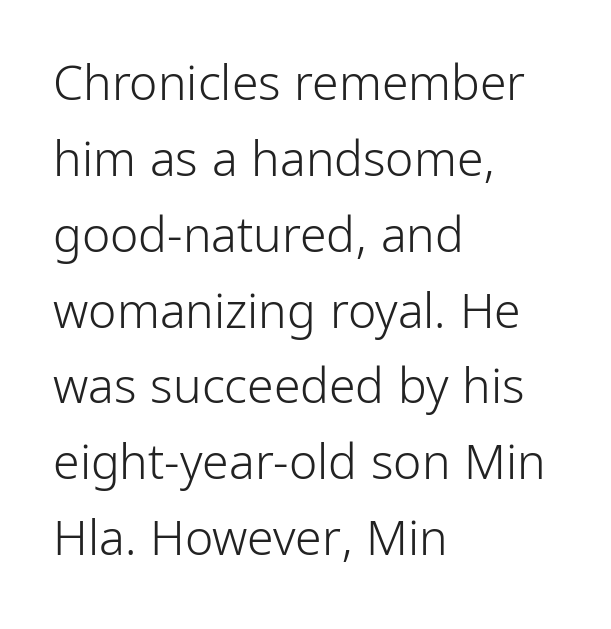
{"serif": "no", "italic": "no", "bold": "no", "weight": "light", "width": "condensed", "stroke_contrast": "low", "x_height": "medium", "monospaced": "no", "underline": "no", "align": "left", "line_spacing": "normal", "line_spacing_ratio": 1.58, "letter_spacing": "normal", "letter_spacing_em": 0.0, "glyph_px": 48}
